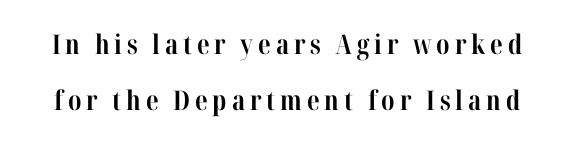
A great deal of white space separates one row of letters from the next. The face used here has the dense, thick strokes of a bold. Posture: straight, roman, zero tilt. Type without underlining.
